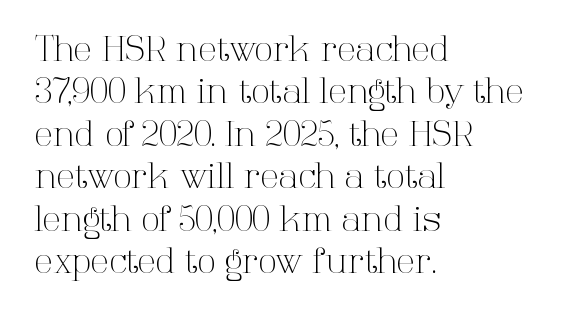
Q: Is the text bold? A: No.
Q: Is the text italic (slanted)? A: No, it is upright.
Q: Is the typeface a serif or a sans-serif typeface? A: Serif.
Q: Is the text underlined? A: No.
Q: How is the paragraph aligned? A: Left-aligned.
Q: Is the spacing between letters normal or unusually wide? A: Normal.
Q: Is the spacing between lines tight, normal or loose? A: Normal.
Q: Width (condensed, normal, or wide)? A: Normal.
Q: Stroke contrast? A: High.
Q: x-height? A: Medium.
Q: Monospaced? A: No.
